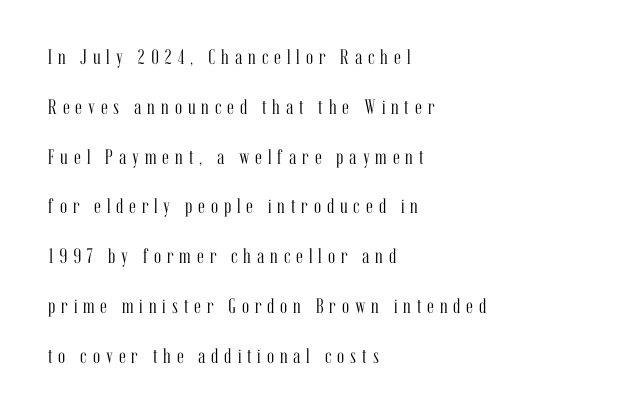
Q: Is the text bold? A: No.
Q: Is the text italic (slanted)? A: No, it is upright.
Q: Is the text underlined? A: No.
Q: How is the paragraph aligned? A: Left-aligned.
Q: Is the spacing between letters normal or unusually wide? A: Unusually wide.
Q: Is the spacing between lines tight, normal or loose? A: Loose.
